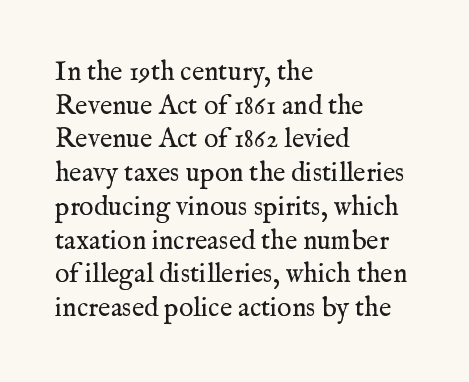
{"italic": "no", "bold": "no", "underline": "no", "align": "left", "line_spacing": "normal", "line_spacing_ratio": 1.25, "letter_spacing": "normal", "letter_spacing_em": 0.0, "glyph_px": 27}
